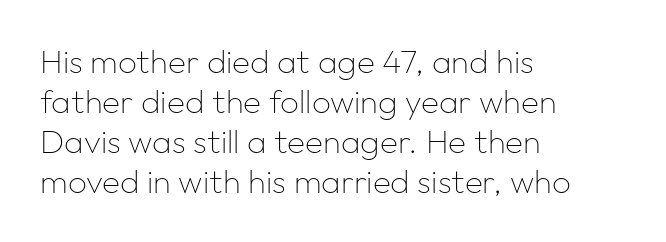
{"serif": "no", "italic": "no", "bold": "no", "weight": "thin", "width": "normal", "stroke_contrast": "low", "x_height": "medium", "monospaced": "no", "underline": "no", "align": "left", "line_spacing_ratio": 1.21, "letter_spacing": "normal", "letter_spacing_em": 0.0, "glyph_px": 33}
